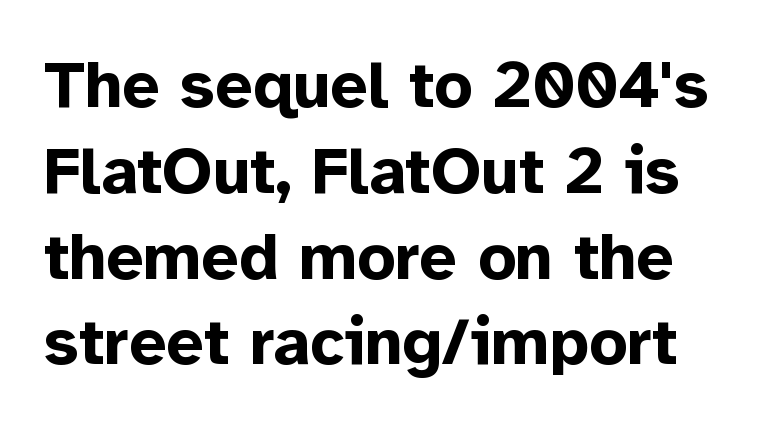
The leading is moderate, giving the passage an even texture. Lines of text with bare space underneath. The face used here has the dense, thick strokes of a bold. The letterforms sit shoulder to shoulder at normal distance. Is this a fixed-width face? No — the glyphs have proportional, varying widths.
